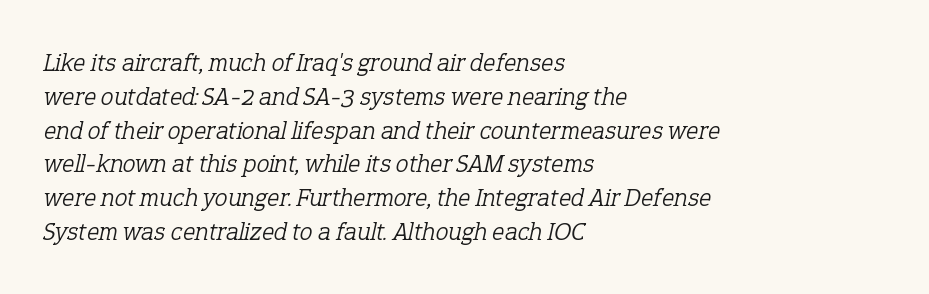
{"italic": "yes", "lean": "right", "slant_degrees": 12, "bold": "no", "underline": "no", "align": "left", "line_spacing": "normal", "line_spacing_ratio": 1.3, "letter_spacing": "normal", "letter_spacing_em": 0.0, "glyph_px": 26}
